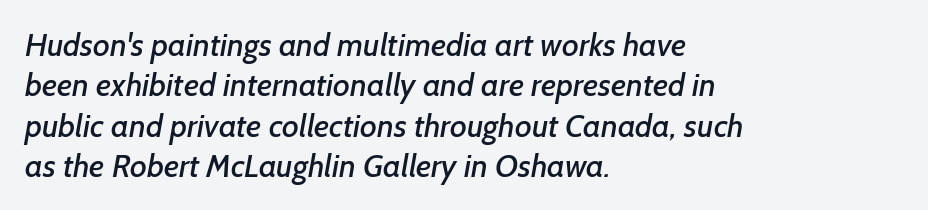
The image shows 32 px sans-serif type; set left-aligned, normal line spacing (1.26x), normal letter spacing, not underlined; low stroke contrast and a medium x-height.
